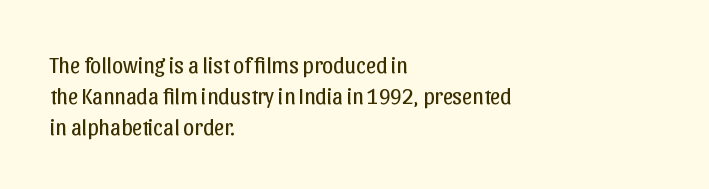
{"italic": "no", "bold": "no", "underline": "no", "align": "left", "line_spacing": "normal", "line_spacing_ratio": 1.4, "letter_spacing": "normal", "letter_spacing_em": 0.0, "glyph_px": 22}
